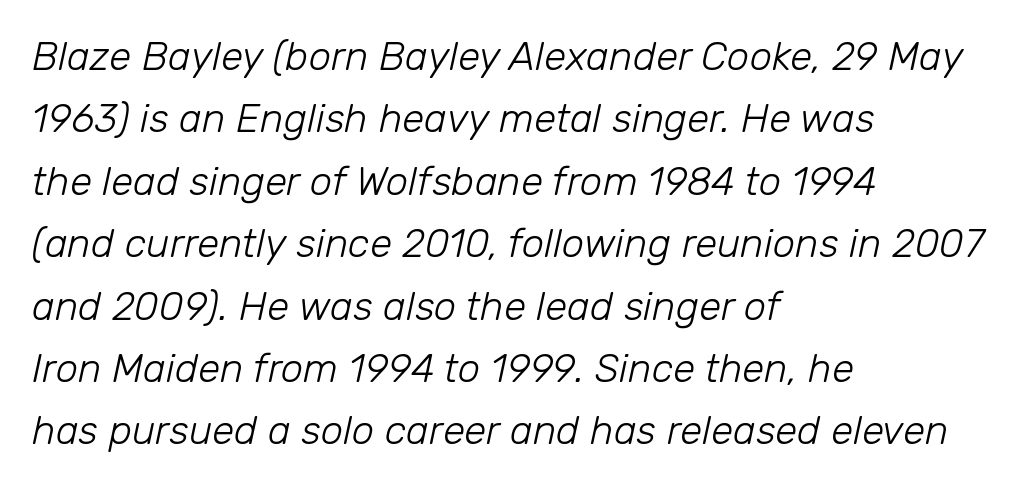
{"italic": "yes", "lean": "right", "slant_degrees": 12, "bold": "no", "weight": "light", "width": "normal", "stroke_contrast": "low", "x_height": "medium", "monospaced": "no", "underline": "no", "align": "left", "line_spacing": "normal", "line_spacing_ratio": 1.56, "letter_spacing": "normal", "letter_spacing_em": 0.0, "glyph_px": 40}
